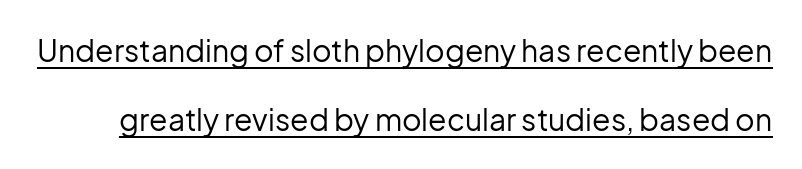
Q: Is the text bold? A: No.
Q: Is the text italic (slanted)? A: No, it is upright.
Q: Is the typeface a serif or a sans-serif typeface? A: Sans-serif.
Q: Is the text underlined? A: Yes.
Q: Is the spacing between letters normal or unusually wide? A: Normal.
Q: Is the spacing between lines tight, normal or loose? A: Loose.
Q: Width (condensed, normal, or wide)? A: Normal.
Q: Stroke contrast? A: Low.
Q: x-height? A: Medium.
Q: Monospaced? A: No.
